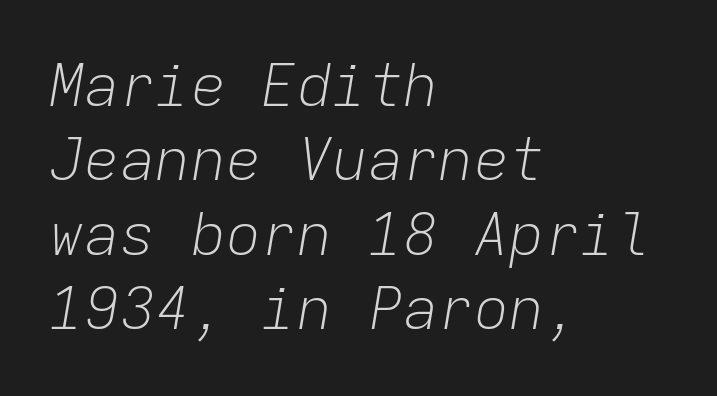
Q: Is the text bold? A: No.
Q: Is the text italic (slanted)? A: Yes, it leans right by about 9 degrees.
Q: Is the text underlined? A: No.
Q: How is the paragraph aligned? A: Left-aligned.
Q: Is the spacing between letters normal or unusually wide? A: Normal.
Q: Is the spacing between lines tight, normal or loose? A: Normal.
Q: Width (condensed, normal, or wide)? A: Normal.
Q: Stroke contrast? A: Low.
Q: x-height? A: Medium.
Q: Monospaced? A: Yes.
